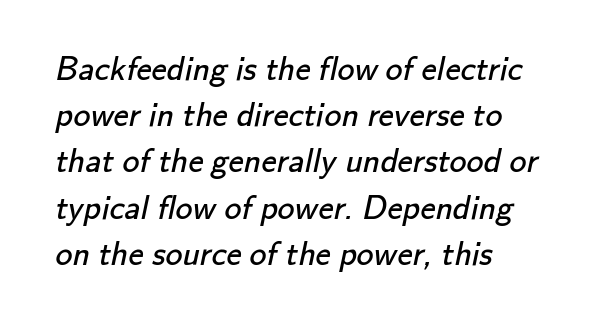
{"serif": "no", "bold": "no", "weight": "regular", "width": "normal", "stroke_contrast": "low", "x_height": "small", "monospaced": "no", "underline": "no", "align": "left", "line_spacing": "normal", "line_spacing_ratio": 1.36, "letter_spacing": "normal", "letter_spacing_em": 0.0, "glyph_px": 34}
